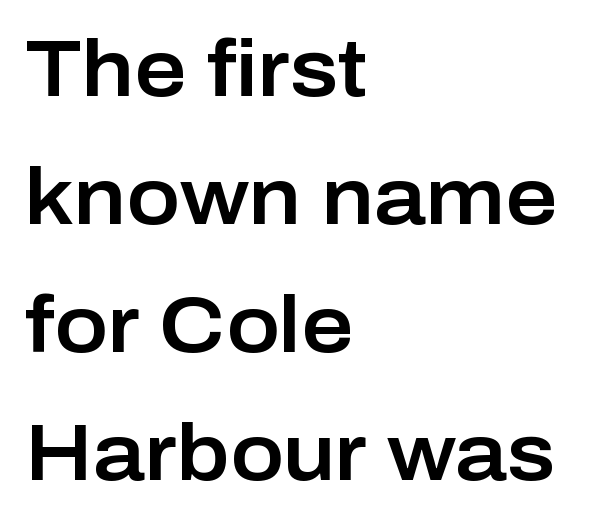
Spacing verdict: proportional, widths tailored to each character. The space between consecutive lines is moderate. The space beneath each line is pristine and unruled. Each line starts at the same left margin while the right side varies. Are there feet on the stems? There aren't — it's a sans. Characters remain perfectly vertical along every line.
